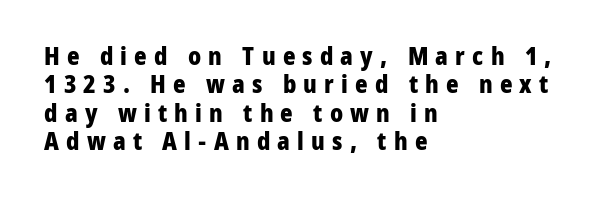
The image shows 24 px bold type, upright; set left-aligned, line spacing 1.18x, unusually wide letter spacing (+0.3 em), not underlined.
